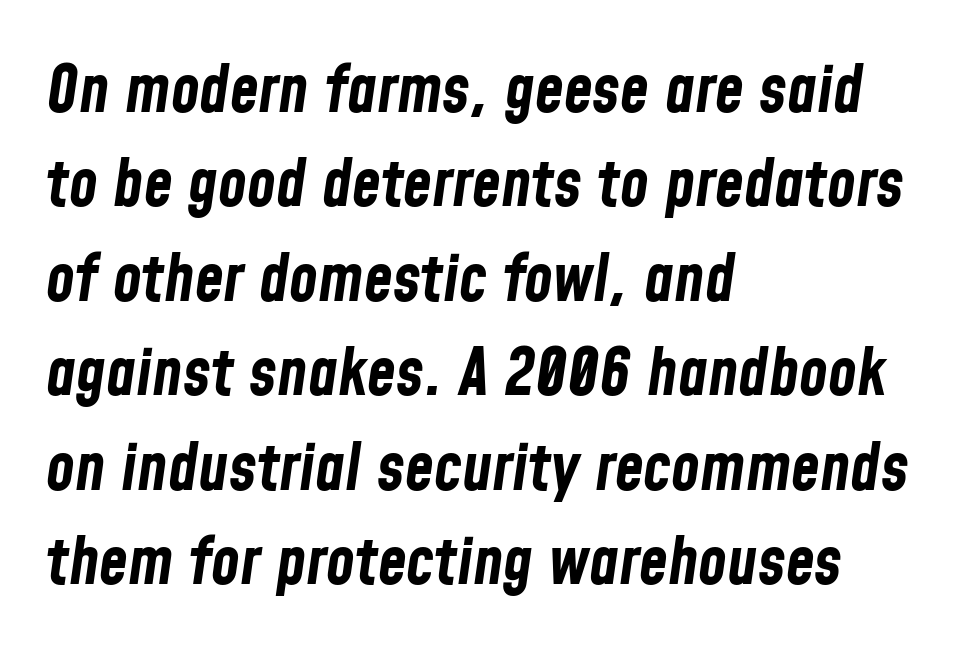
{"italic": "yes", "lean": "right", "slant_degrees": 8, "bold": "yes", "weight": "bold", "width": "condensed", "stroke_contrast": "low", "x_height": "medium", "monospaced": "no", "underline": "no", "align": "left", "line_spacing": "normal", "line_spacing_ratio": 1.43, "letter_spacing": "normal", "letter_spacing_em": 0.0, "glyph_px": 66}
